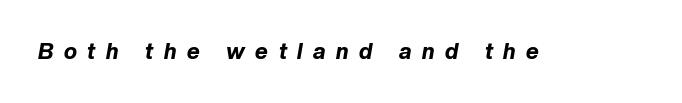
Q: Is the text bold? A: Yes.
Q: Is the text italic (slanted)? A: Yes, it leans right by about 10 degrees.
Q: Is the text underlined? A: No.
Q: Is the spacing between letters normal or unusually wide? A: Unusually wide.
